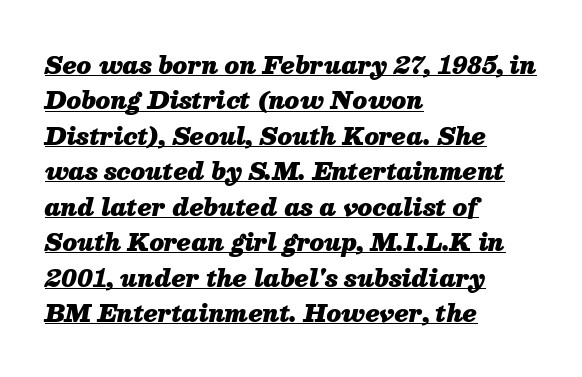
{"italic": "yes", "lean": "right", "slant_degrees": 13, "bold": "yes", "underline": "yes", "align": "left", "line_spacing": "normal", "line_spacing_ratio": 1.54, "letter_spacing": "normal", "letter_spacing_em": 0.0, "glyph_px": 23}
